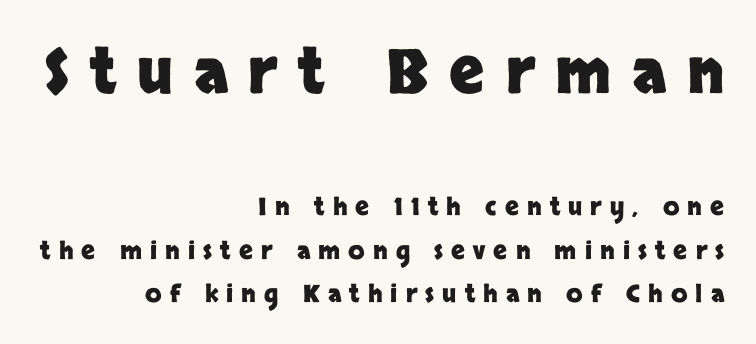
{"serif": "no", "italic": "no", "bold": "yes", "weight": "heavy", "width": "normal", "stroke_contrast": "low", "x_height": "large", "monospaced": "no", "underline": "no", "align": "right", "line_spacing_ratio": 1.81, "letter_spacing": "wide", "letter_spacing_em": 0.34, "larger_block": "first", "size_ratio": 2.54, "glyph_px": 61}
